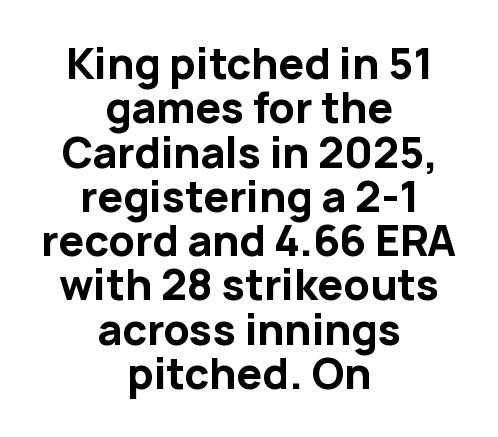
The image shows 41 px bold sans-serif type, upright; set centered, tight line spacing (1.08x), normal letter spacing, not underlined; low stroke contrast and a medium x-height.
